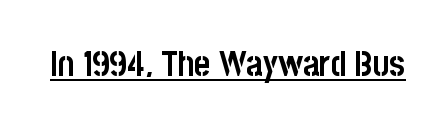
{"serif": "no", "italic": "no", "bold": "yes", "weight": "semibold", "width": "condensed", "stroke_contrast": "low", "x_height": "large", "monospaced": "no", "underline": "yes", "letter_spacing": "normal", "letter_spacing_em": 0.0, "glyph_px": 35}
